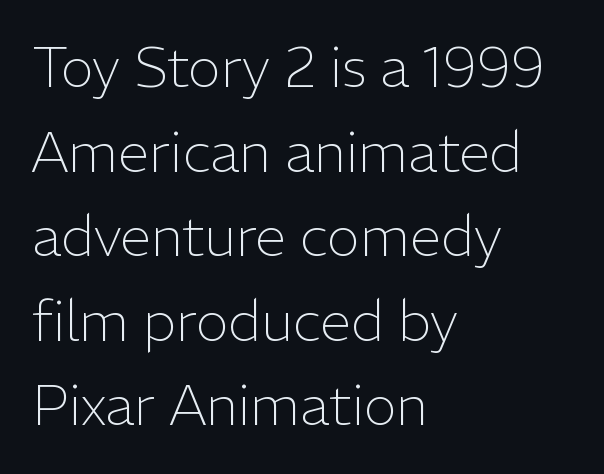
Each new line begins a customary step beneath the previous one. Characters remain perfectly vertical along every line. Tracking here is standard; glyphs follow each other at the usual distance. Anything drawn beneath the words? Only blank space.
